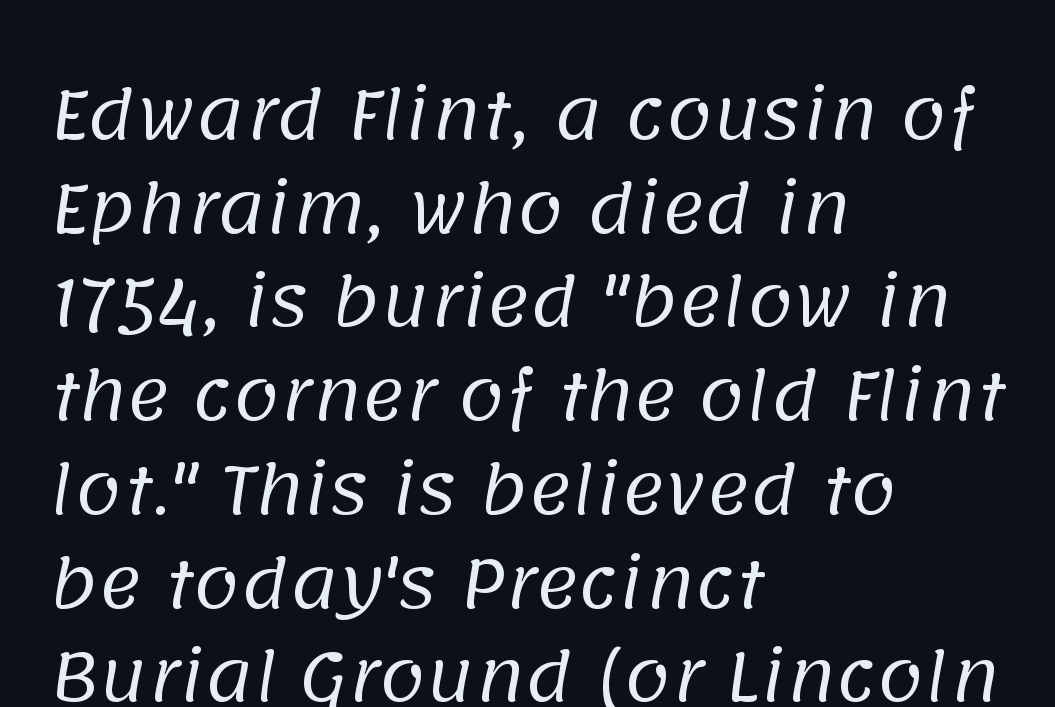
The image shows 66 px regular-weight sans-serif type; set left-aligned, normal line spacing (1.42x), normal letter spacing, not underlined; low stroke contrast and a large x-height.
